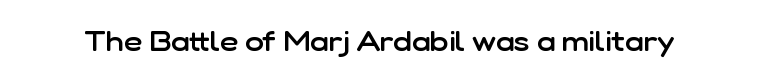
A bit beefed up — I'd call it semibold rather than bold. Look at the tracking — it's just the regular setting, nothing added. The space beneath each line is pristine and unruled. Varying glyph widths throughout — classic text-font behaviour. Typographically, this falls in the sans-serif category.
